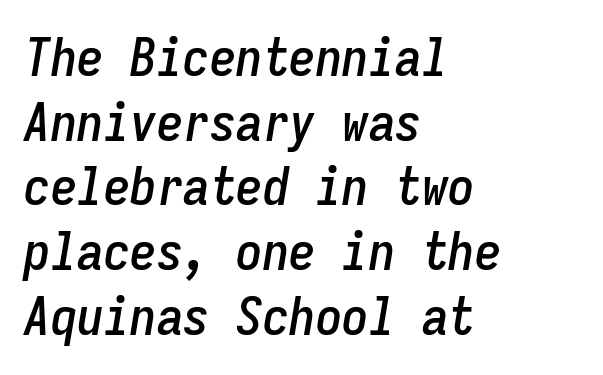
The image shows 53 px condensed type, italic (leaning right), monospaced; set left-aligned, line spacing 1.22x, normal letter spacing, not underlined; low stroke contrast and a medium x-height.
